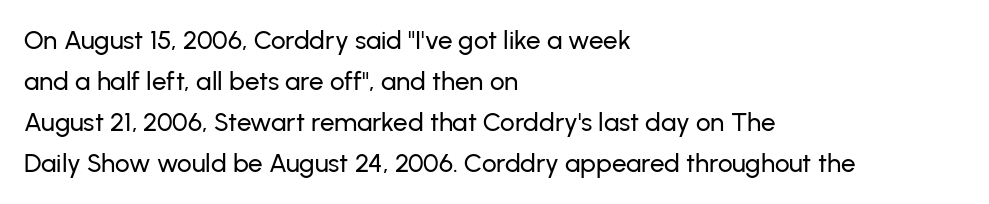
The image shows 26 px text type, upright; set left-aligned, normal line spacing (1.58x), normal letter spacing, not underlined.
